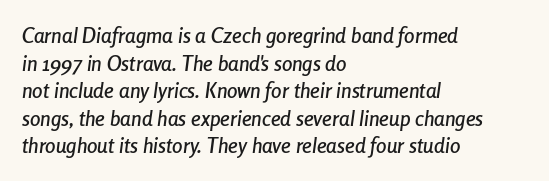
No extra tracking has been applied to these lines. Horizontally, the lines are justified to the leading edge only. The specimen reads as italic at a glance. What's the leading like? Ordinary, nothing unusual. Has an underline been added? It has not.
